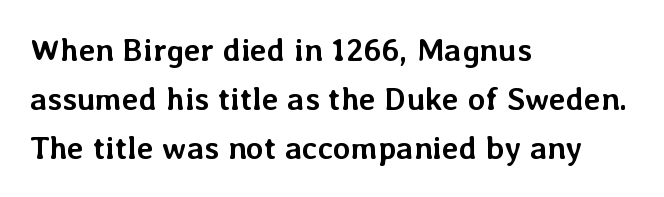
The image shows 32 px semibold type, upright; set left-aligned, normal line spacing (1.53x), normal letter spacing, not underlined; low stroke contrast and a medium x-height.
